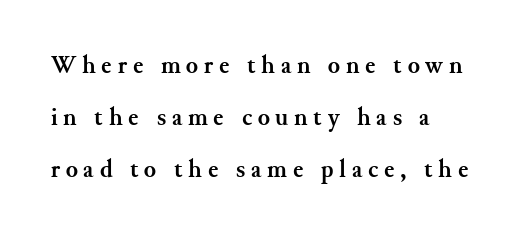
The image shows 25 px bold type, upright; set left-aligned, loose line spacing (2.08x), unusually wide letter spacing (+0.23 em), not underlined.
